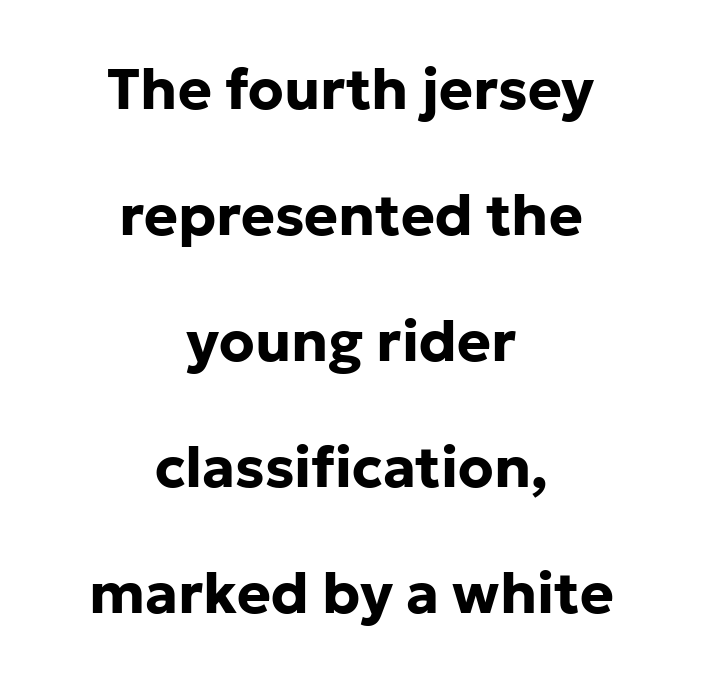
Rendered with straight, roman letterforms. The space beneath each line is pristine and unruled. One glance says open: line gaps are wider than usual. The strokes are fattened all the way to bold. A sans-serif font was chosen for this passage. The letters advance in unequal steps, a hallmark of proportional type.
